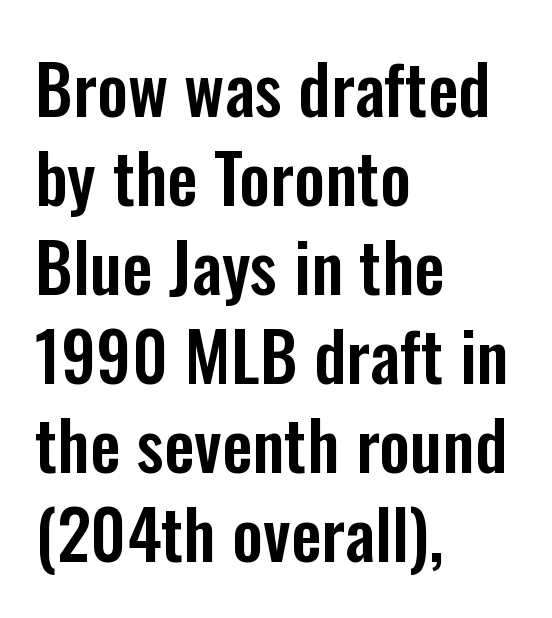
{"serif": "no", "italic": "no", "width": "condensed", "stroke_contrast": "low", "x_height": "medium", "monospaced": "no", "underline": "no", "align": "left", "line_spacing": "normal", "line_spacing_ratio": 1.31, "letter_spacing": "normal", "letter_spacing_em": 0.0, "glyph_px": 68}
